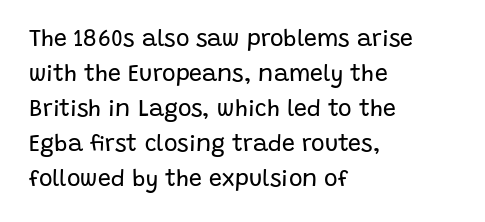
{"italic": "no", "bold": "no", "underline": "no", "align": "left", "line_spacing": "normal", "line_spacing_ratio": 1.52, "letter_spacing": "normal", "letter_spacing_em": 0.0, "glyph_px": 23}
